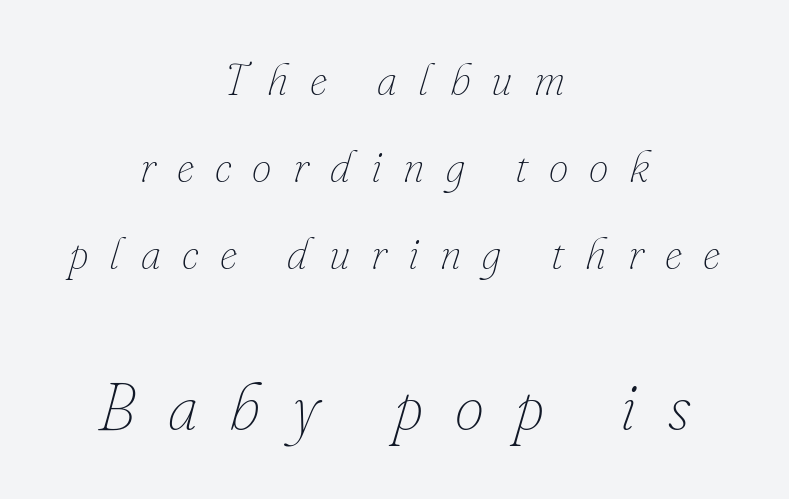
{"italic": "yes", "lean": "right", "slant_degrees": 16, "bold": "no", "weight": "thin", "width": "normal", "stroke_contrast": "low", "x_height": "small", "monospaced": "no", "underline": "no", "align": "center", "line_spacing": "loose", "line_spacing_ratio": 1.98, "letter_spacing": "wide", "letter_spacing_em": 0.48, "larger_block": "second", "size_ratio": 1.5, "glyph_px": 66}
